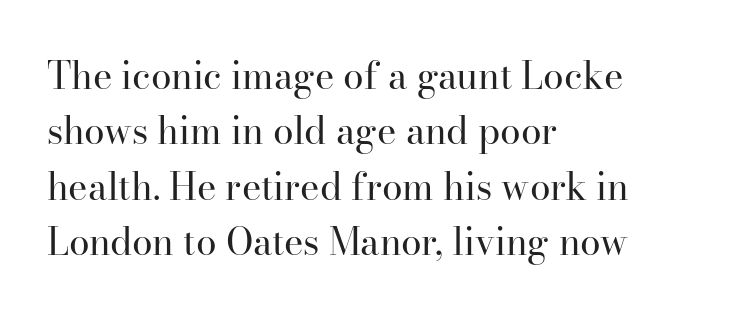
{"serif": "yes", "italic": "no", "bold": "no", "weight": "regular", "width": "normal", "stroke_contrast": "high", "x_height": "small", "monospaced": "no", "underline": "no", "align": "left", "line_spacing": "normal", "line_spacing_ratio": 1.5, "letter_spacing": "normal", "letter_spacing_em": 0.0, "glyph_px": 37}
